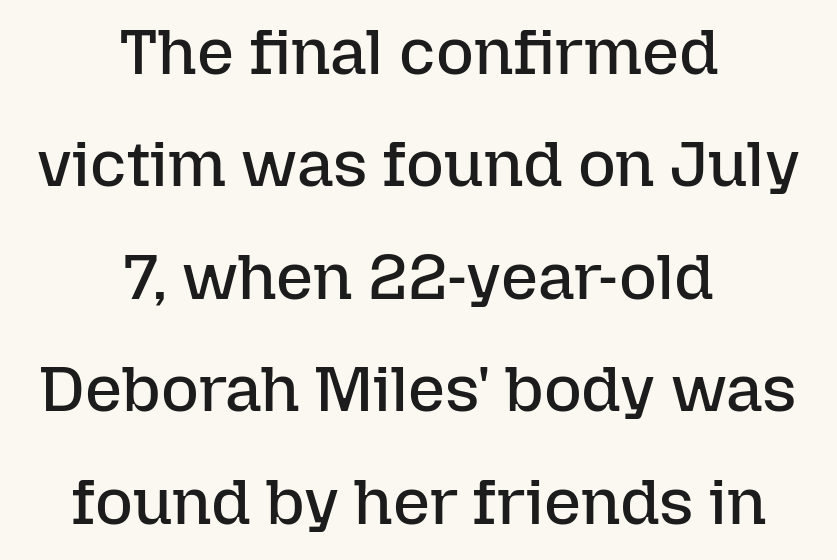
Q: Is the text bold? A: No.
Q: Is the text italic (slanted)? A: No, it is upright.
Q: Is the text underlined? A: No.
Q: How is the paragraph aligned? A: Centered.
Q: Is the spacing between letters normal or unusually wide? A: Normal.
Q: Width (condensed, normal, or wide)? A: Normal.
Q: Stroke contrast? A: Low.
Q: x-height? A: Medium.
Q: Monospaced? A: No.
